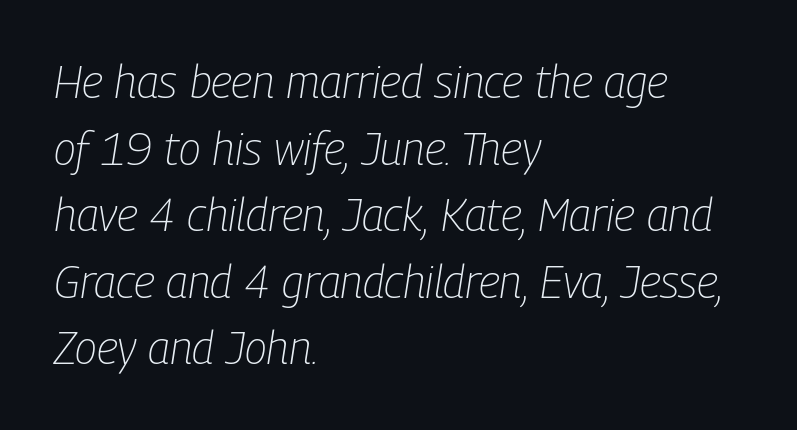
The image shows 45 px light, condensed type, italic (leaning right); set left-aligned, normal line spacing (1.48x), normal letter spacing, not underlined; low stroke contrast and a medium x-height.
